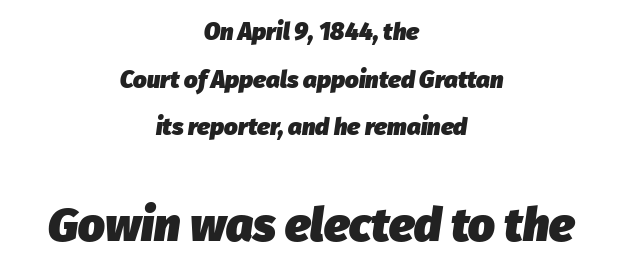
Vertical spacing — loose. Glyph-to-glyph distance matches everyday printed text. The rendering uses natural spacing where letterforms have individual widths. The typography opts for an oblique posture over an upright one. This rendering features lettering with no underline.
